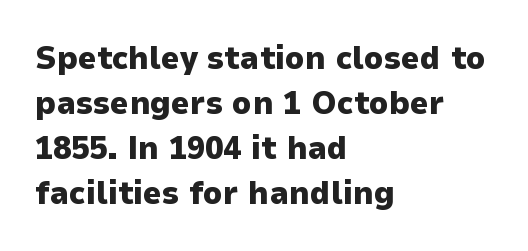
The image shows 33 px heavy sans-serif type, upright; set left-aligned, normal line spacing (1.36x), normal letter spacing, not underlined; low stroke contrast and a medium x-height.
